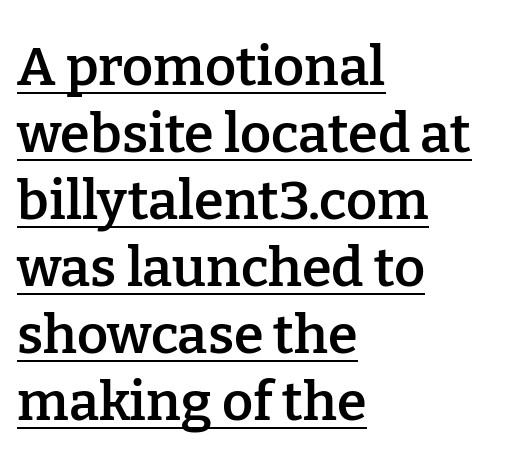
{"serif": "yes", "italic": "no", "bold": "semi", "weight": "semibold", "width": "normal", "stroke_contrast": "low", "x_height": "medium", "monospaced": "no", "underline": "yes", "align": "left", "line_spacing_ratio": 1.24, "letter_spacing": "normal", "letter_spacing_em": 0.0, "glyph_px": 54}
